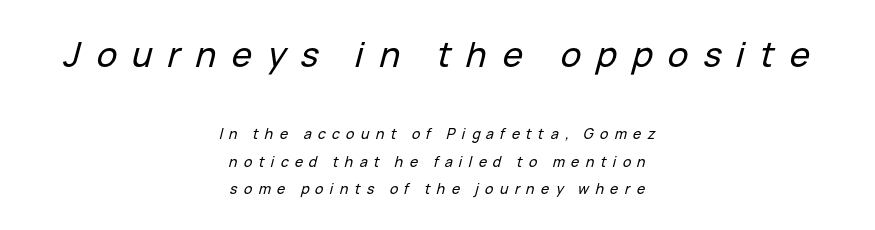
{"italic": "yes", "lean": "right", "slant_degrees": 15, "width": "normal", "stroke_contrast": "low", "x_height": "medium", "monospaced": "no", "underline": "no", "align": "center", "line_spacing": "loose", "line_spacing_ratio": 1.97, "letter_spacing": "wide", "letter_spacing_em": 0.45, "larger_block": "first", "size_ratio": 2.43, "glyph_px": 34}
